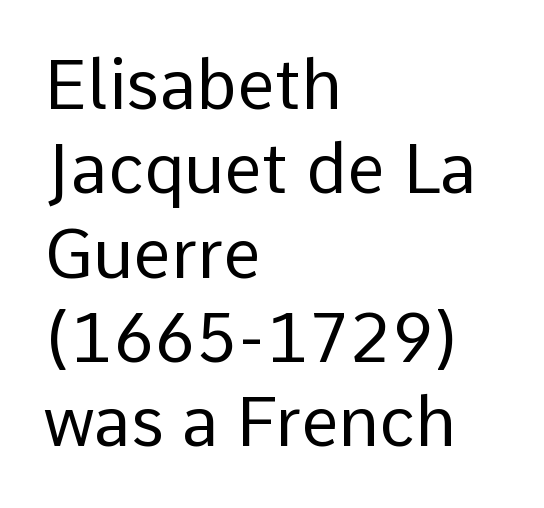
This reads as an unemphasized weight, regular at the heaviest. The type sits square on the baseline with zero lean. Check where the strokes stop: nothing finishes them off — pure sans. No word sits above an underline. Looks like regular typesetting: each glyph gets only the width it needs. The compositor pushed each line to the left boundary.
